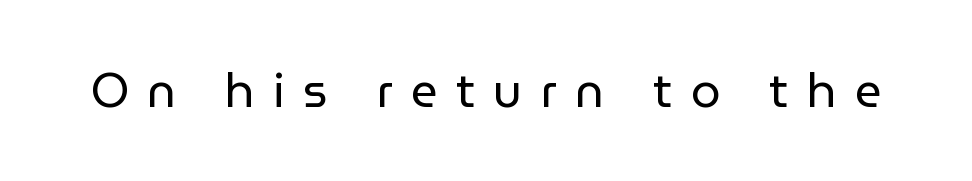
Q: Is the text bold? A: No.
Q: Is the text italic (slanted)? A: No, it is upright.
Q: Is the typeface a serif or a sans-serif typeface? A: Sans-serif.
Q: Is the text underlined? A: No.
Q: Is the spacing between letters normal or unusually wide? A: Unusually wide.
Q: Width (condensed, normal, or wide)? A: Normal.
Q: Stroke contrast? A: Low.
Q: x-height? A: Medium.
Q: Monospaced? A: No.
